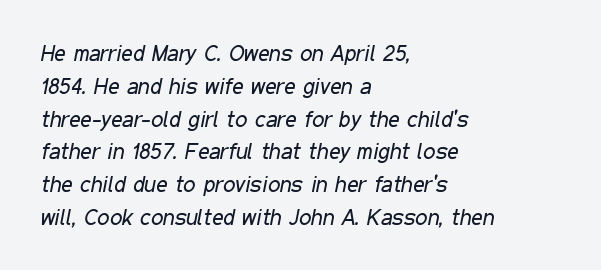
{"italic": "yes", "lean": "right", "slant_degrees": 11, "bold": "no", "underline": "no", "align": "left", "line_spacing": "normal", "line_spacing_ratio": 1.49, "letter_spacing": "normal", "letter_spacing_em": 0.0, "glyph_px": 22}
